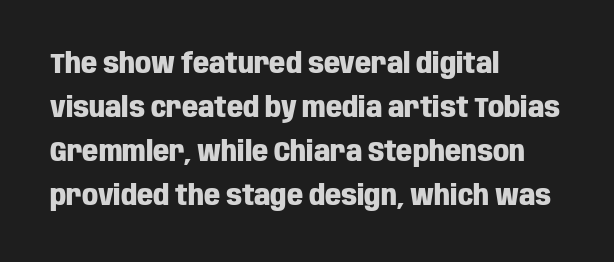
{"serif": "no", "italic": "no", "bold": "yes", "weight": "heavy", "width": "condensed", "stroke_contrast": "low", "x_height": "large", "monospaced": "no", "underline": "no", "align": "left", "line_spacing": "normal", "line_spacing_ratio": 1.57, "letter_spacing": "normal", "letter_spacing_em": 0.0, "glyph_px": 28}
